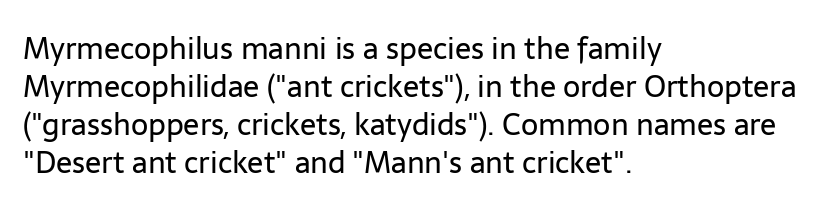
{"serif": "no", "italic": "no", "bold": "no", "weight": "regular", "width": "normal", "stroke_contrast": "low", "x_height": "medium", "monospaced": "no", "underline": "no", "align": "left", "line_spacing": "normal", "line_spacing_ratio": 1.27, "letter_spacing": "normal", "letter_spacing_em": 0.0, "glyph_px": 30}
